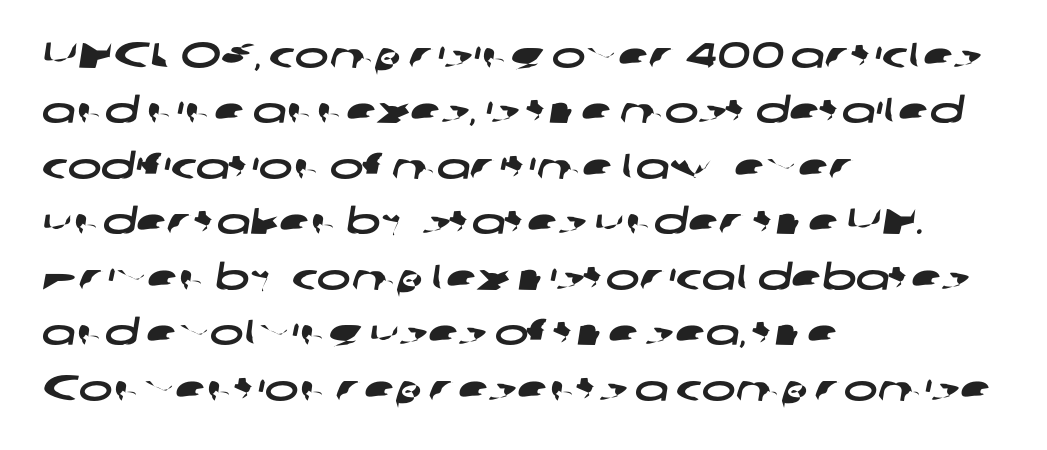
{"serif": "no", "width": "wide", "stroke_contrast": "low", "x_height": "medium", "monospaced": "no", "underline": "no", "align": "left", "line_spacing": "normal", "line_spacing_ratio": 1.54, "letter_spacing": "normal", "letter_spacing_em": 0.0, "glyph_px": 36}
